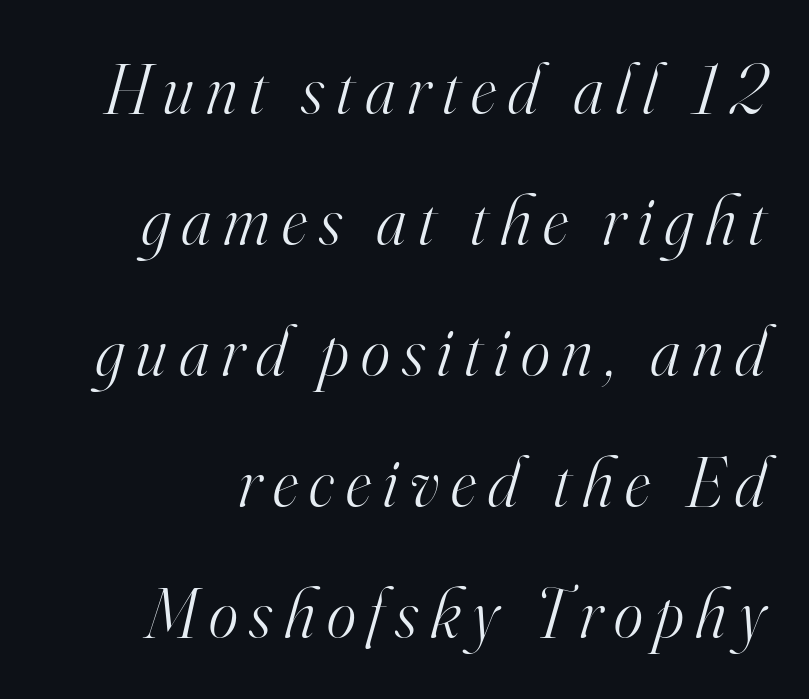
Q: Is the text bold? A: No.
Q: Is the text italic (slanted)? A: Yes, it leans right by about 16 degrees.
Q: Is the typeface a serif or a sans-serif typeface? A: Serif.
Q: Is the text underlined? A: No.
Q: Width (condensed, normal, or wide)? A: Normal.
Q: Stroke contrast? A: High.
Q: x-height? A: Small.
Q: Monospaced? A: No.
